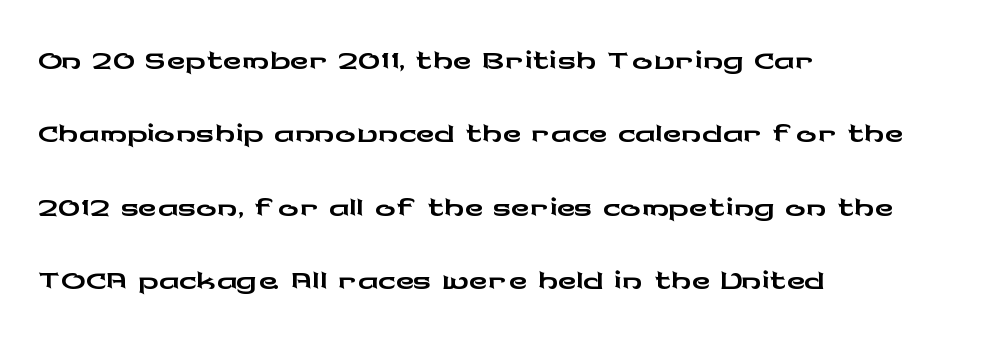
This sample uses an upright cut, with every glyph sitting square on the baseline. You can tell from the bare stems that sans-serif type was used. A classic flush-left, rag-right setting is used for this passage. This rendering features lettering with no underline.
